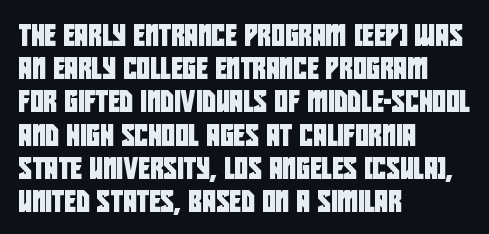
Q: Is the text underlined? A: No.
Q: How is the paragraph aligned? A: Left-aligned.
Q: Is the spacing between letters normal or unusually wide? A: Normal.
Q: Is the spacing between lines tight, normal or loose? A: Normal.
